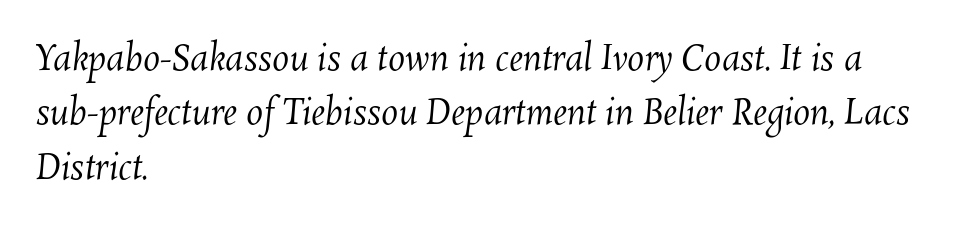
Stems and bowls with no extra thickness — not bold. Notice how descenders clear the ascenders below comfortably — that's standard leading. Anything drawn beneath the words? Only blank space. The face used here is rendered with its standard letterfit. The typesetter chose a ragged-right arrangement here. This sample has the flowing, uneven cadence of proportional lettering.
